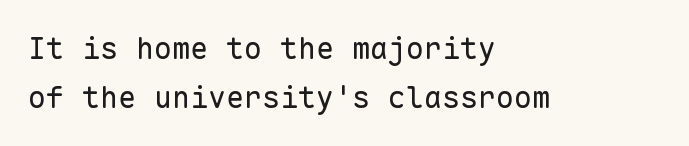
Q: Is the text bold? A: No.
Q: Is the text italic (slanted)? A: No, it is upright.
Q: Is the typeface a serif or a sans-serif typeface? A: Sans-serif.
Q: Is the text underlined? A: No.
Q: How is the paragraph aligned? A: Left-aligned.
Q: Is the spacing between letters normal or unusually wide? A: Normal.
Q: Is the spacing between lines tight, normal or loose? A: Normal.
Q: Width (condensed, normal, or wide)? A: Normal.
Q: Stroke contrast? A: Low.
Q: x-height? A: Medium.
Q: Monospaced? A: Yes.
